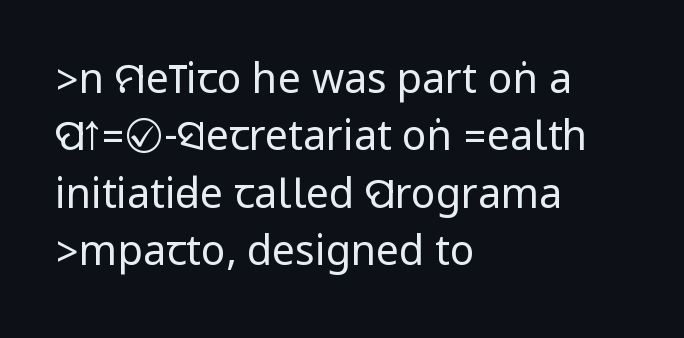
{"serif": "no", "italic": "no", "bold": "no", "weight": "regular", "width": "condensed", "stroke_contrast": "low", "underline": "no", "align": "left", "line_spacing": "normal", "line_spacing_ratio": 1.4, "letter_spacing": "normal", "letter_spacing_em": 0.0, "glyph_px": 41}
